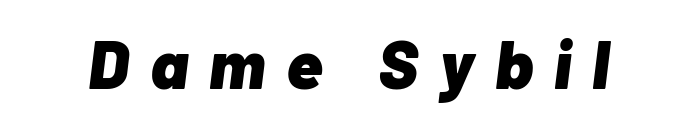
The image shows 68 px heavy type, italic (leaning right); set unusually wide letter spacing (+0.31 em), not underlined; low stroke contrast and a medium x-height.
